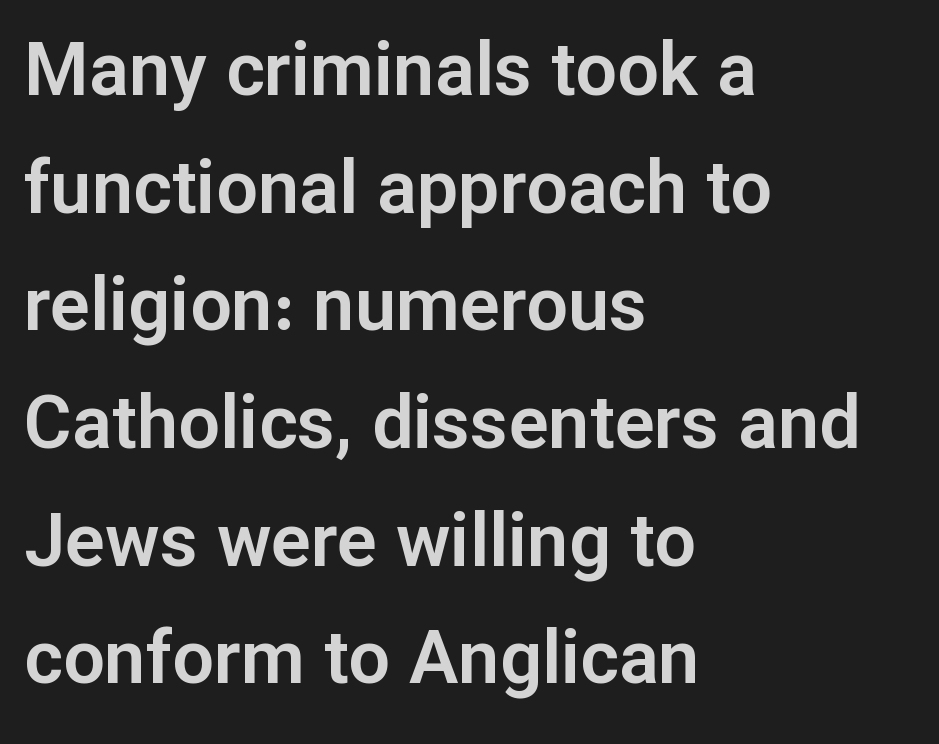
Q: Is the text italic (slanted)? A: No, it is upright.
Q: Is the typeface a serif or a sans-serif typeface? A: Sans-serif.
Q: Is the text underlined? A: No.
Q: How is the paragraph aligned? A: Left-aligned.
Q: Is the spacing between letters normal or unusually wide? A: Normal.
Q: Is the spacing between lines tight, normal or loose? A: Normal.
Q: Width (condensed, normal, or wide)? A: Normal.
Q: Stroke contrast? A: Low.
Q: x-height? A: Medium.
Q: Monospaced? A: No.
